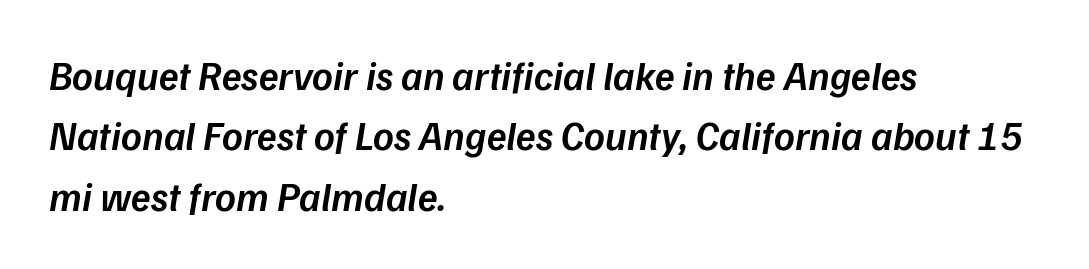
The image shows 40 px semibold type, italic (leaning right); set left-aligned, normal line spacing (1.51x), normal letter spacing, not underlined; low stroke contrast and a medium x-height.
